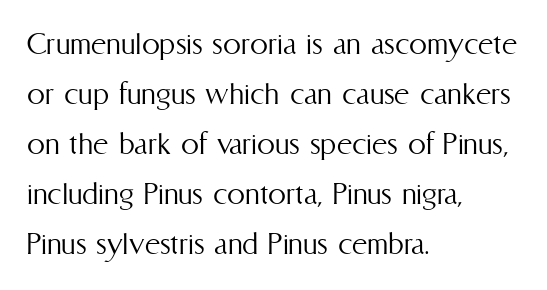
What stands out about the letter spacing? Nothing — it is the standard amount. Horizontal alignment here is leftward, the default for most running prose. A typesetter would call this proportional, since set widths differ per character. Unmarked baselines from the first word to the last.
